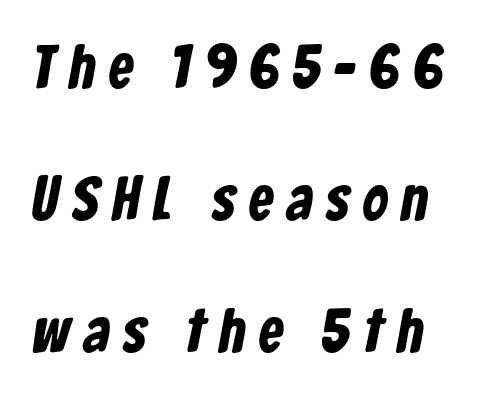
Q: Is the typeface a serif or a sans-serif typeface? A: Sans-serif.
Q: Is the text underlined? A: No.
Q: Is the spacing between letters normal or unusually wide? A: Unusually wide.
Q: Is the spacing between lines tight, normal or loose? A: Loose.
Q: Width (condensed, normal, or wide)? A: Condensed.
Q: Stroke contrast? A: Low.
Q: x-height? A: Medium.
Q: Monospaced? A: No.
